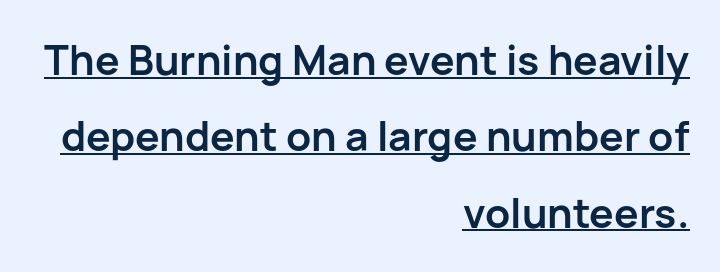
{"serif": "no", "italic": "no", "bold": "yes", "weight": "semibold", "width": "normal", "stroke_contrast": "low", "x_height": "medium", "monospaced": "no", "underline": "yes", "align": "right", "line_spacing_ratio": 1.86, "letter_spacing": "normal", "letter_spacing_em": 0.0, "glyph_px": 41}
